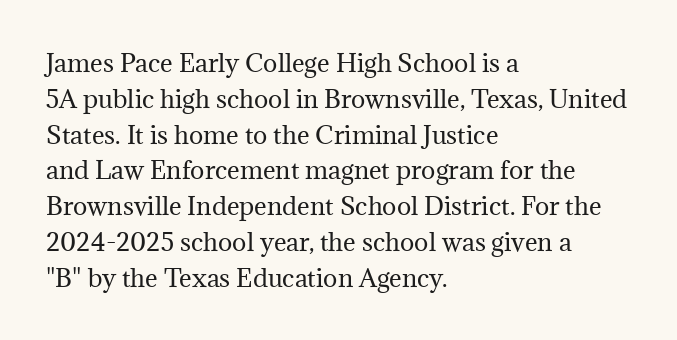
The setting favours the left margin, as ordinary paragraphs usually do. Upright lettering throughout. Letter spacing: default. No chunkiness to these letters — they're not bold.
